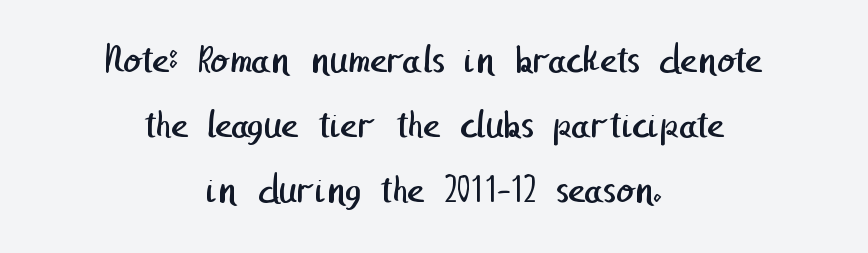
Q: Is the text bold? A: No.
Q: Is the typeface a serif or a sans-serif typeface? A: Sans-serif.
Q: Is the text underlined? A: No.
Q: How is the paragraph aligned? A: Centered.
Q: Is the spacing between letters normal or unusually wide? A: Normal.
Q: Is the spacing between lines tight, normal or loose? A: Normal.
Q: Width (condensed, normal, or wide)? A: Normal.
Q: Stroke contrast? A: Low.
Q: x-height? A: Medium.
